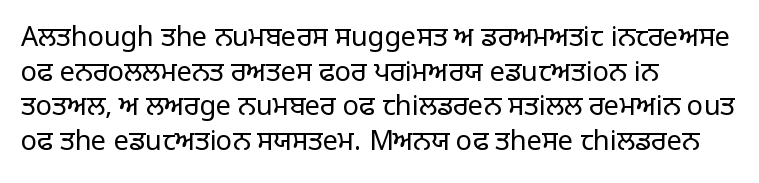
The block of text has a typical density, with ordinary space between rows. Which margin do the lines hug? The left one — the right edge is uneven. The space directly below the letters is spotless. This is the regular roman posture of the typeface. Does extra space separate the letters? No, they use regular spacing.
